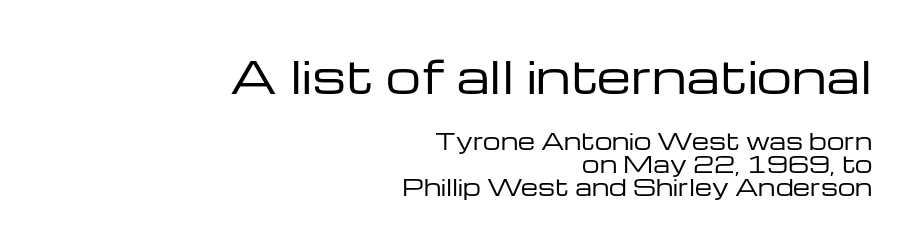
The image shows 44 px regular-weight, wide sans-serif type, upright; set right-aligned, tight line spacing (1.04x), normal letter spacing, not underlined; the first (top) block is 2.0x larger; low stroke contrast and a medium x-height.
